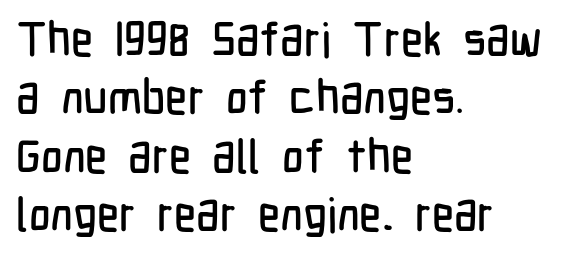
Q: Is the text italic (slanted)? A: No, it is upright.
Q: Is the typeface a serif or a sans-serif typeface? A: Sans-serif.
Q: Is the text underlined? A: No.
Q: How is the paragraph aligned? A: Left-aligned.
Q: Is the spacing between letters normal or unusually wide? A: Normal.
Q: Width (condensed, normal, or wide)? A: Condensed.
Q: Stroke contrast? A: Low.
Q: x-height? A: Medium.
Q: Monospaced? A: No.
